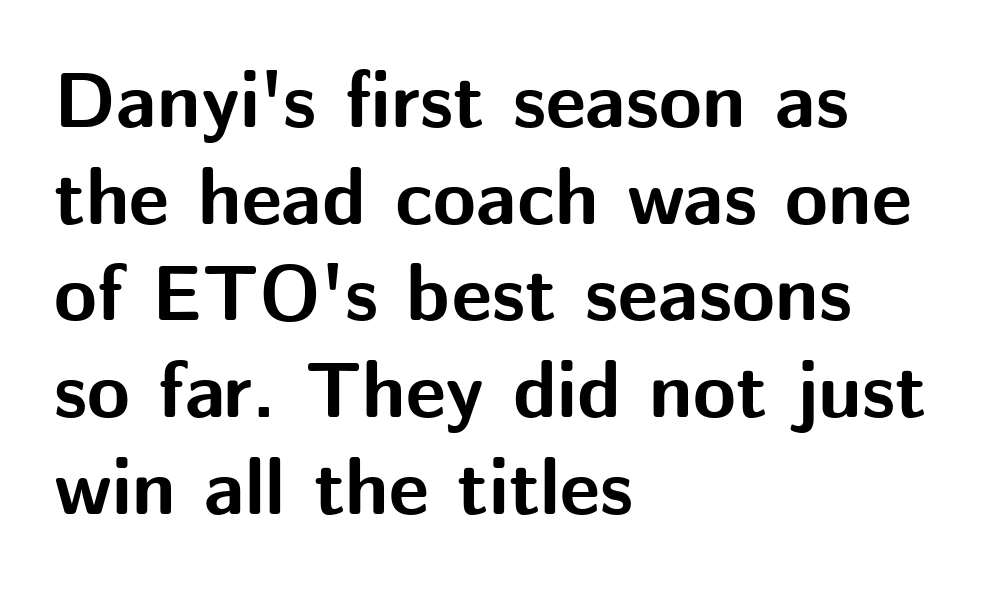
This is roman type, the default non-slanted kind. To sum up the face: it is a sans, with no serifs. A student would call this left alignment; a typographer would say flush left, rag right. Look at the stroke-to-counter ratio: heavy, a bold. Letters rest on an invisible, unmarked baseline. The line texture is even and compact thanks to regular tracking.
